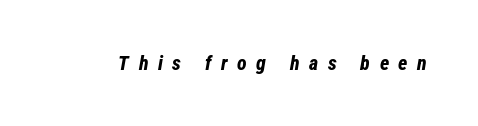
{"italic": "yes", "lean": "right", "slant_degrees": 12, "bold": "yes", "underline": "no", "letter_spacing": "wide", "letter_spacing_em": 0.48, "glyph_px": 20}
